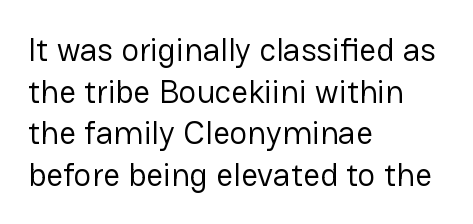
{"serif": "no", "italic": "no", "bold": "no", "weight": "regular", "width": "normal", "stroke_contrast": "low", "x_height": "medium", "monospaced": "no", "underline": "no", "align": "left", "line_spacing": "normal", "line_spacing_ratio": 1.26, "letter_spacing": "normal", "letter_spacing_em": 0.0, "glyph_px": 33}
